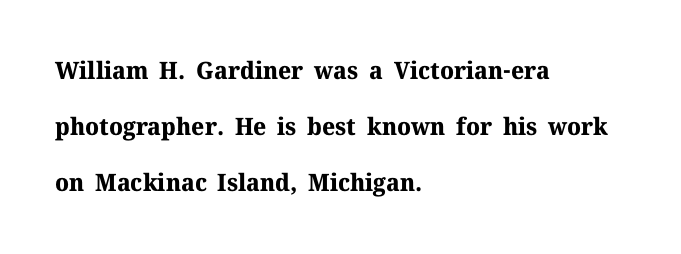
Q: Is the text bold? A: Yes.
Q: Is the text italic (slanted)? A: No, it is upright.
Q: Is the text underlined? A: No.
Q: How is the paragraph aligned? A: Left-aligned.
Q: Is the spacing between letters normal or unusually wide? A: Normal.
Q: Is the spacing between lines tight, normal or loose? A: Loose.
